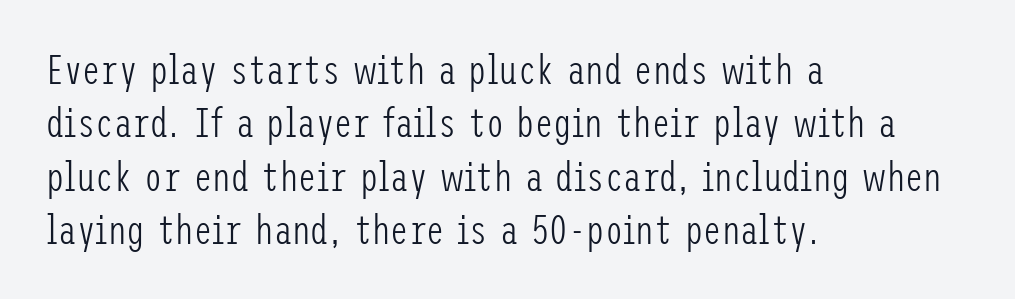
The type sits square on the baseline with zero lean. The lines in this sample share a left origin and differ only in where they stop. Glyph-to-glyph distance matches everyday printed text. Check the space under the baseline: it is left empty.
